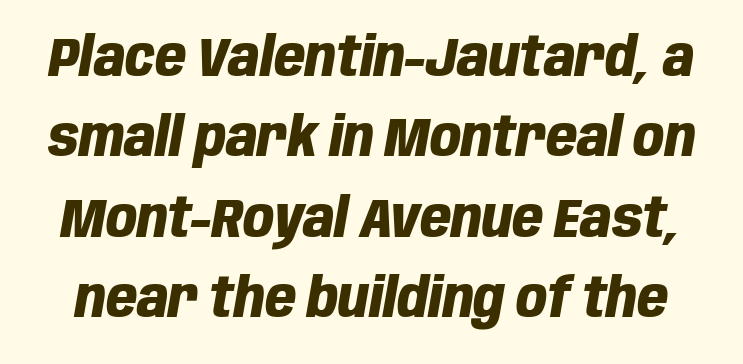
{"italic": "yes", "lean": "right", "slant_degrees": 10, "bold": "yes", "weight": "heavy", "width": "condensed", "stroke_contrast": "low", "x_height": "large", "monospaced": "no", "underline": "no", "line_spacing": "normal", "line_spacing_ratio": 1.49, "letter_spacing": "normal", "letter_spacing_em": 0.0, "glyph_px": 54}
